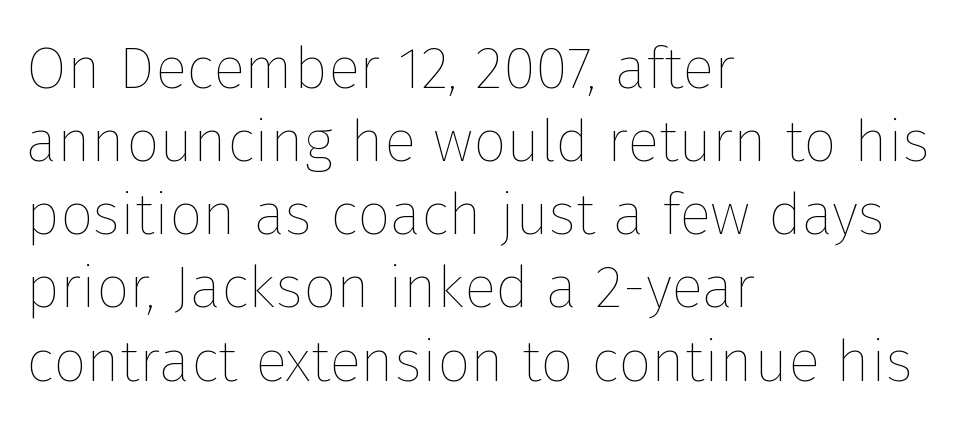
The space beneath each line is pristine and unruled. Here the glyphs are tracked normally, forming tight word shapes. Quick note: not italic, upright. The lines in this sample share a left origin and differ only in where they stop. Proportional: the letters do not fall into vertical columns.
